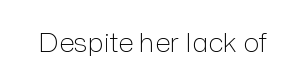
{"italic": "no", "bold": "no", "underline": "no", "letter_spacing": "normal", "letter_spacing_em": 0.0, "glyph_px": 27}
